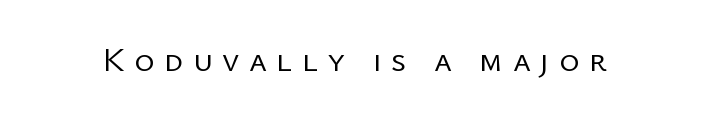
{"serif": "no", "italic": "no", "bold": "no", "weight": "regular", "width": "normal", "stroke_contrast": "low", "x_height": "medium", "monospaced": "no", "underline": "no", "letter_spacing": "wide", "letter_spacing_em": 0.28, "glyph_px": 34}
